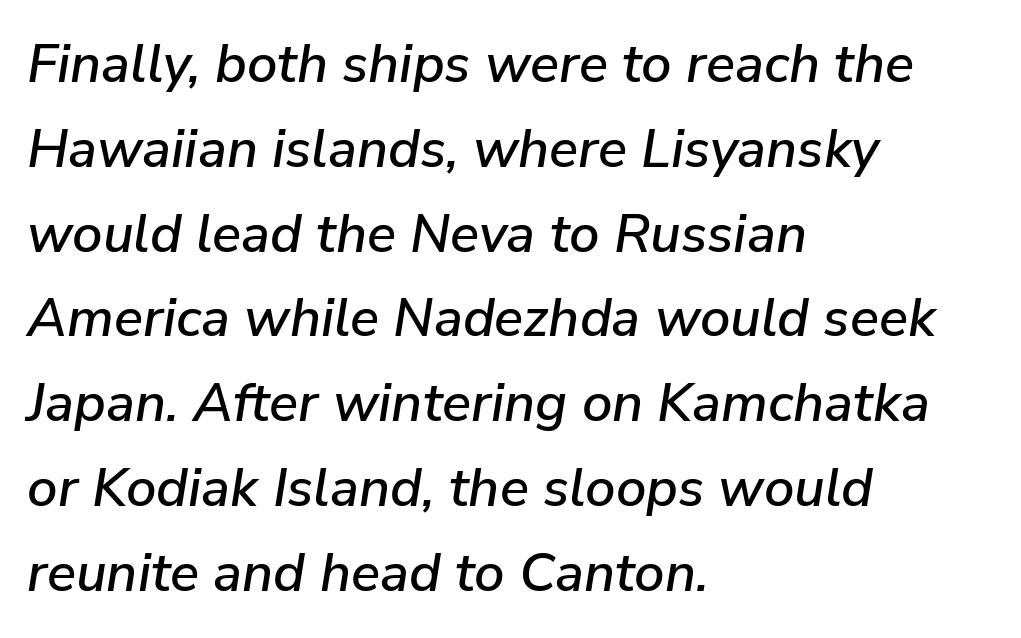
Slant detected: the letters are inclined. Underline: absent. Visually the block forms a straight wall on the left and a jagged coastline on the right. Characters follow at the spacing the type designer built in. Spacing verdict: proportional, widths tailored to each character.
